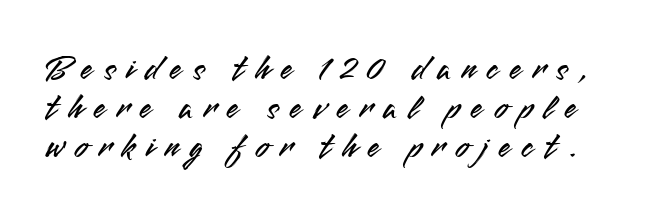
The image shows 35 px sans-serif type; set tight line spacing (1.12x), unusually wide letter spacing (+0.31 em), not underlined; medium stroke contrast and a small x-height.
